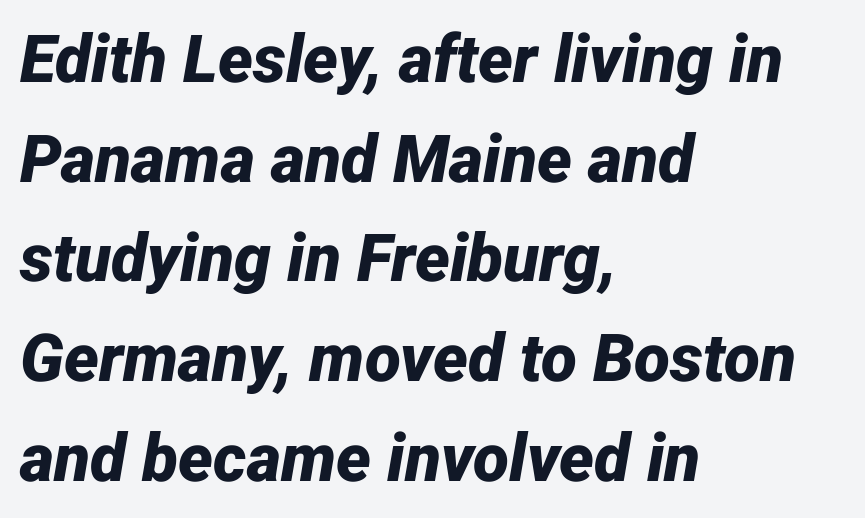
Q: Is the text bold? A: Yes.
Q: Is the text italic (slanted)? A: Yes, it leans right by about 12 degrees.
Q: Is the text underlined? A: No.
Q: How is the paragraph aligned? A: Left-aligned.
Q: Is the spacing between letters normal or unusually wide? A: Normal.
Q: Is the spacing between lines tight, normal or loose? A: Normal.
Q: Width (condensed, normal, or wide)? A: Normal.
Q: Stroke contrast? A: Low.
Q: x-height? A: Medium.
Q: Monospaced? A: No.
